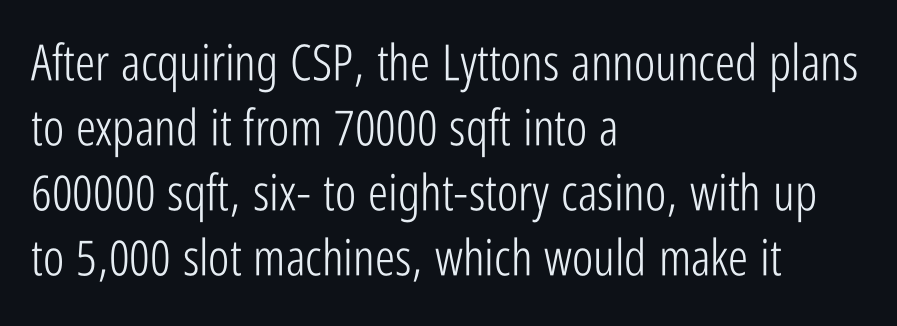
The image shows 50 px light, condensed sans-serif type, upright; set left-aligned, normal line spacing (1.3x), normal letter spacing, not underlined; low stroke contrast and a medium x-height.
